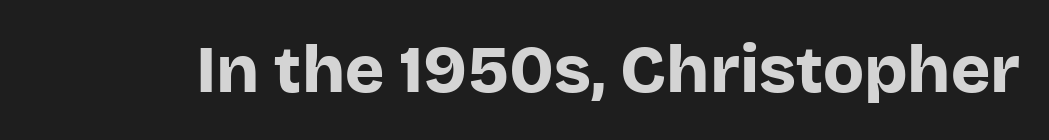
Nope, not italic — everything's standing straight. Emphasis by weight is at full strength: bold. Each letter's strokes conclude bluntly, with no projecting serifs. Do the characters align in a grid? No, the font is proportional.
